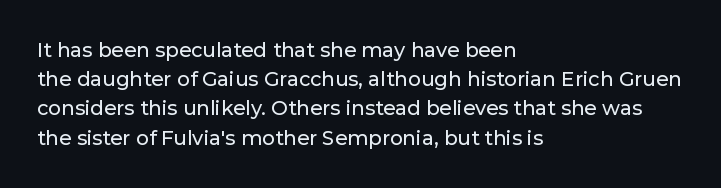
{"italic": "no", "underline": "no", "align": "left", "line_spacing": "normal", "line_spacing_ratio": 1.46, "letter_spacing": "normal", "letter_spacing_em": 0.0, "glyph_px": 20}
